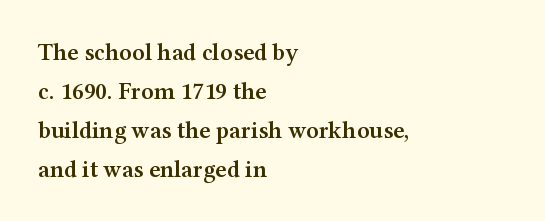
{"italic": "no", "bold": "semi", "underline": "no", "align": "left", "line_spacing": "normal", "line_spacing_ratio": 1.62, "letter_spacing": "normal", "letter_spacing_em": 0.0, "glyph_px": 24}
